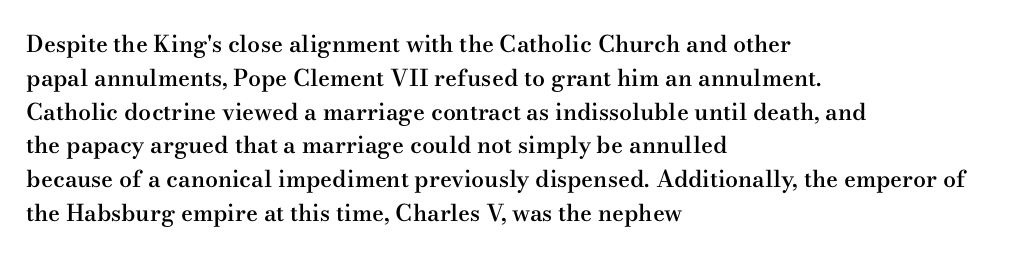
Upright lettering throughout. Reading down the block, your eye returns to a fixed left position each line. Strokes here are thickened, but only to semibold level. Evenly set lines give the paragraph a standard silhouette. Standard letterfit; no display-style spreading of the glyphs. Clear beneath every line of the passage.
